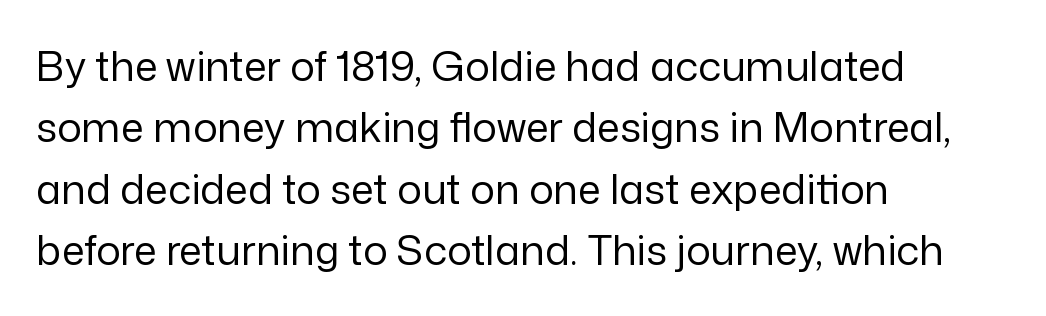
Q: Is the text bold? A: No.
Q: Is the text italic (slanted)? A: No, it is upright.
Q: Is the typeface a serif or a sans-serif typeface? A: Sans-serif.
Q: Is the text underlined? A: No.
Q: How is the paragraph aligned? A: Left-aligned.
Q: Is the spacing between letters normal or unusually wide? A: Normal.
Q: Is the spacing between lines tight, normal or loose? A: Normal.
Q: Width (condensed, normal, or wide)? A: Normal.
Q: Stroke contrast? A: Low.
Q: x-height? A: Medium.
Q: Monospaced? A: No.
